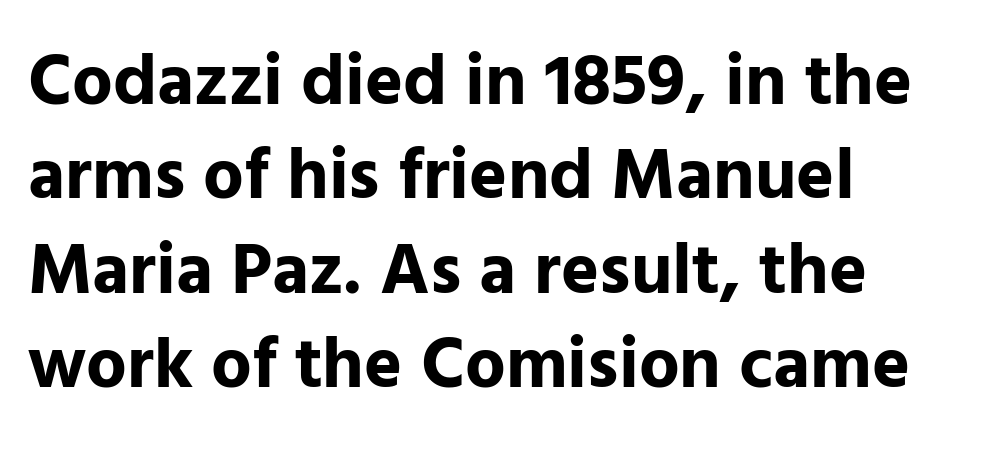
{"serif": "no", "italic": "no", "bold": "yes", "weight": "bold", "width": "normal", "stroke_contrast": "low", "x_height": "medium", "monospaced": "no", "underline": "no", "align": "left", "line_spacing": "normal", "line_spacing_ratio": 1.31, "letter_spacing": "normal", "letter_spacing_em": 0.0, "glyph_px": 72}
